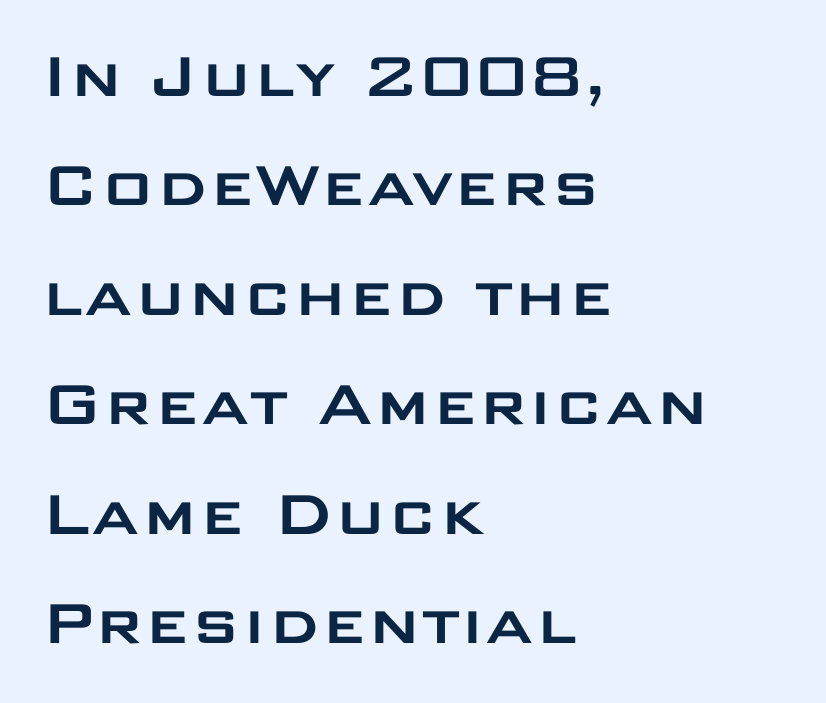
Q: Is the text italic (slanted)? A: No, it is upright.
Q: Is the typeface a serif or a sans-serif typeface? A: Sans-serif.
Q: Is the text underlined? A: No.
Q: How is the paragraph aligned? A: Left-aligned.
Q: Is the spacing between letters normal or unusually wide? A: Normal.
Q: Is the spacing between lines tight, normal or loose? A: Normal.
Q: Width (condensed, normal, or wide)? A: Wide.
Q: Stroke contrast? A: Low.
Q: x-height? A: Large.
Q: Monospaced? A: No.
